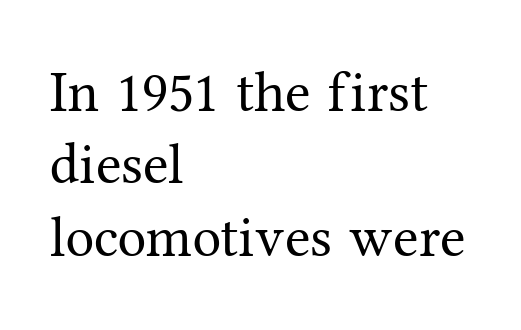
Q: Is the text bold? A: No.
Q: Is the text italic (slanted)? A: No, it is upright.
Q: Is the typeface a serif or a sans-serif typeface? A: Serif.
Q: Is the text underlined? A: No.
Q: How is the paragraph aligned? A: Left-aligned.
Q: Is the spacing between letters normal or unusually wide? A: Normal.
Q: Is the spacing between lines tight, normal or loose? A: Normal.
Q: Width (condensed, normal, or wide)? A: Normal.
Q: Stroke contrast? A: Medium.
Q: x-height? A: Medium.
Q: Monospaced? A: No.
